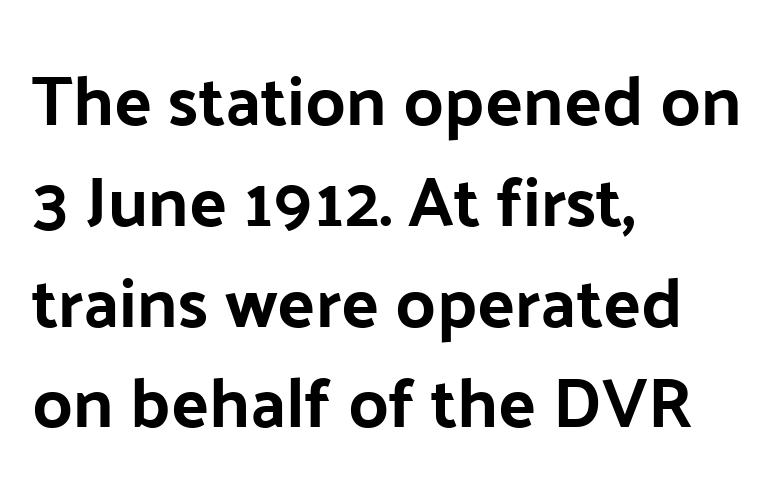
The image shows 70 px sans-serif type, upright; set left-aligned, normal line spacing (1.44x), normal letter spacing, not underlined; low stroke contrast and a medium x-height.
